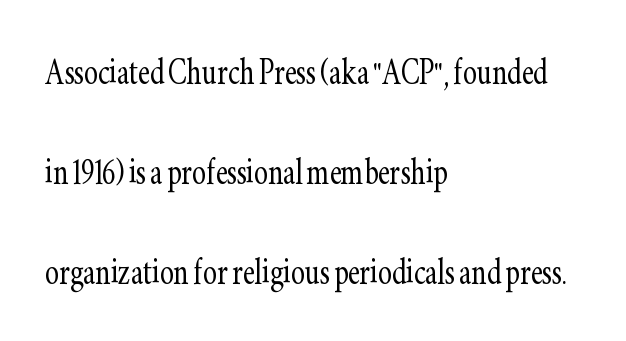
Which margin do the lines hug? The left one — the right edge is uneven. Is this a sans? No — the strokes have serifs. A typesetter would call this proportional, since set widths differ per character. You could call the tracking neutral — neither tight nor loose. This is roman type, the default non-slanted kind. The string is rendered with underlining switched off.
